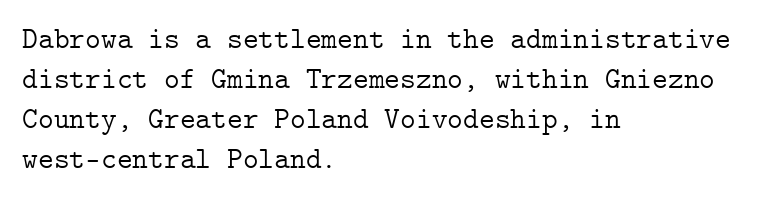
Quick note: interline space is typical. Short note: letters normally spaced. Type without underlining. Stroke thickness stays within the range of a standard reading face or lighter. Left-aligned paragraph, ragged on the right. You can tell from the footed stems that serif type was used.
